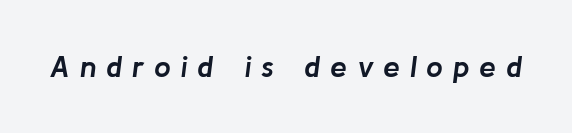
{"italic": "yes", "lean": "right", "slant_degrees": 8, "bold": "yes", "weight": "semibold", "width": "normal", "stroke_contrast": "low", "x_height": "medium", "monospaced": "no", "underline": "no", "letter_spacing": "wide", "letter_spacing_em": 0.32, "glyph_px": 30}
